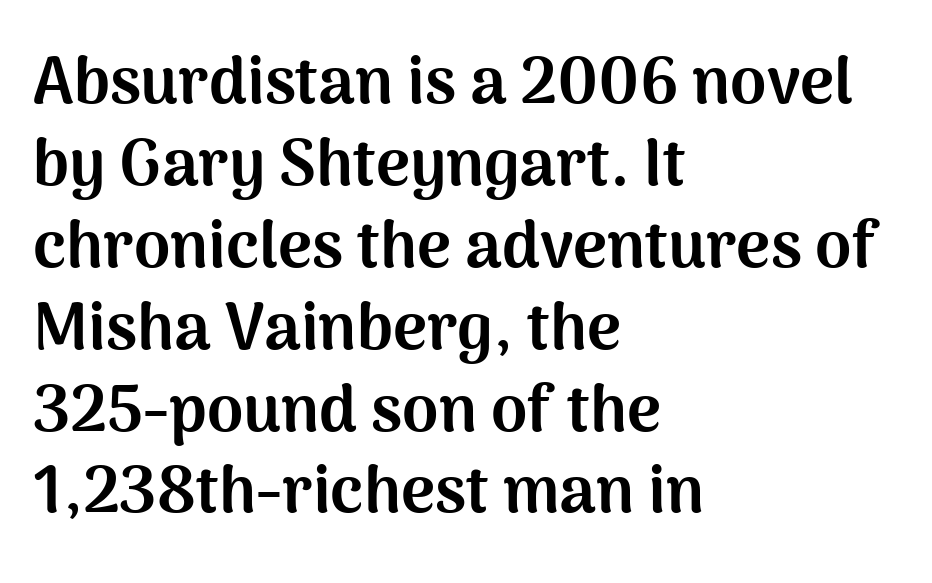
Q: Is the text bold? A: Yes.
Q: Is the text italic (slanted)? A: No, it is upright.
Q: Is the typeface a serif or a sans-serif typeface? A: Sans-serif.
Q: Is the text underlined? A: No.
Q: How is the paragraph aligned? A: Left-aligned.
Q: Is the spacing between letters normal or unusually wide? A: Normal.
Q: Is the spacing between lines tight, normal or loose? A: Normal.
Q: Width (condensed, normal, or wide)? A: Normal.
Q: Stroke contrast? A: Medium.
Q: x-height? A: Medium.
Q: Monospaced? A: No.
